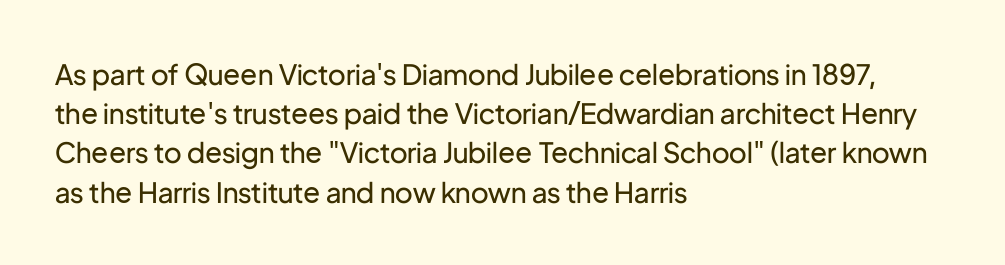
Q: Is the text bold? A: No.
Q: Is the text italic (slanted)? A: No, it is upright.
Q: Is the typeface a serif or a sans-serif typeface? A: Sans-serif.
Q: Is the text underlined? A: No.
Q: How is the paragraph aligned? A: Left-aligned.
Q: Is the spacing between letters normal or unusually wide? A: Normal.
Q: Is the spacing between lines tight, normal or loose? A: Normal.
Q: Width (condensed, normal, or wide)? A: Normal.
Q: Stroke contrast? A: Low.
Q: x-height? A: Medium.
Q: Monospaced? A: No.
